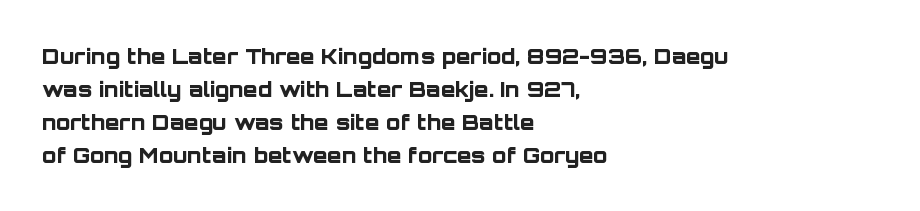
{"italic": "no", "bold": "yes", "underline": "no", "align": "left", "line_spacing": "normal", "line_spacing_ratio": 1.57, "letter_spacing": "normal", "letter_spacing_em": 0.0, "glyph_px": 21}
